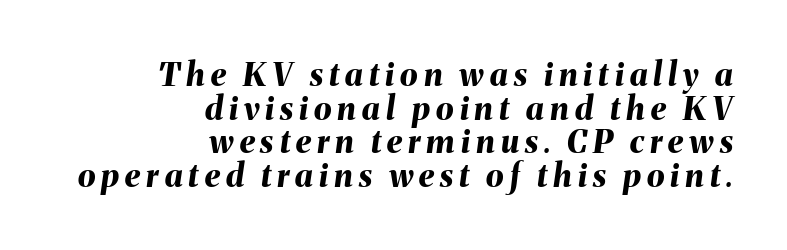
Q: Is the text bold? A: Yes.
Q: Is the text italic (slanted)? A: Yes, it leans right by about 8 degrees.
Q: Is the text underlined? A: No.
Q: How is the paragraph aligned? A: Right-aligned.
Q: Is the spacing between lines tight, normal or loose? A: Tight.
Q: Width (condensed, normal, or wide)? A: Normal.
Q: Stroke contrast? A: Medium.
Q: x-height? A: Medium.
Q: Monospaced? A: No.
